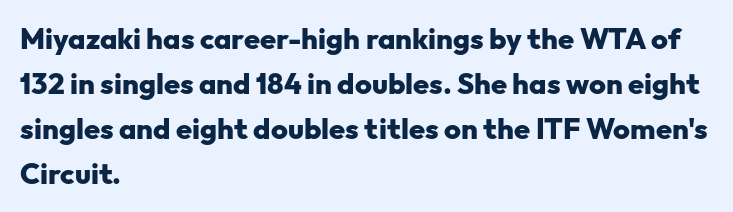
The image shows 29 px heavy sans-serif type, upright; set left-aligned, normal line spacing (1.55x), normal letter spacing, not underlined; low stroke contrast and a medium x-height.
